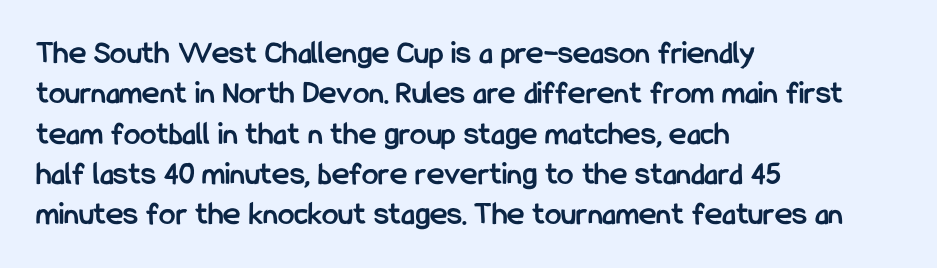
Letter spacing: default. Quick note: not italic, upright. No word sits above an underline. Stroke thickness is high; the sample reads as a true bold. Note the varied advance widths — an 'i' is clearly narrower than an 'm'.
